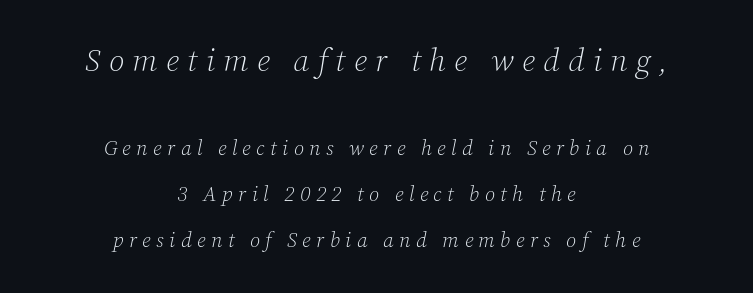
The image shows 32 px light serif type, italic (leaning right); set centered, loose line spacing (2.2x), unusually wide letter spacing (+0.26 em), not underlined; the first (top) block is 1.52x larger; low stroke contrast and a medium x-height.
